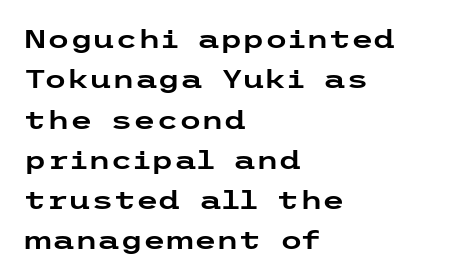
This rendering uses left alignment, leaving the right contour irregular. The vertical gap from one line to the next is medium. The space beneath each line is pristine and unruled. Does extra space separate the letters? No, they use regular spacing. Every character sits straight up, as roman type does.
